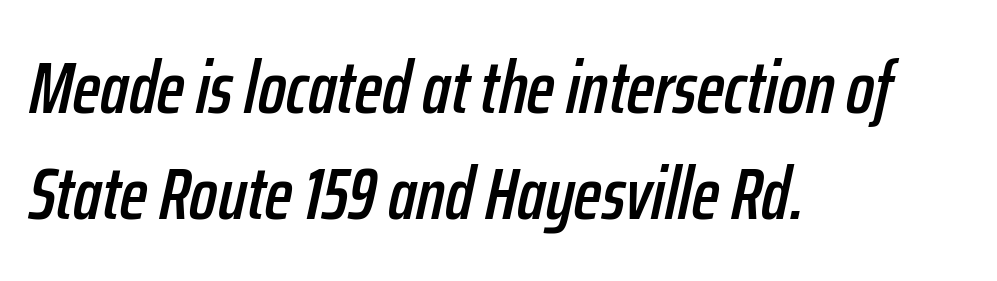
The image shows 74 px condensed type, italic (leaning right); set left-aligned, normal line spacing (1.43x), normal letter spacing, not underlined; low stroke contrast and a medium x-height.
